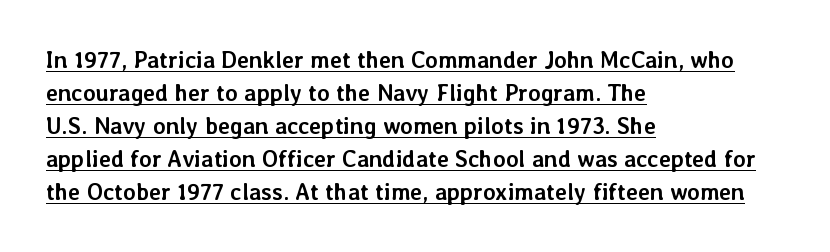
{"italic": "no", "bold": "yes", "underline": "yes", "align": "left", "line_spacing": "normal", "line_spacing_ratio": 1.43, "letter_spacing": "normal", "letter_spacing_em": 0.0, "glyph_px": 23}
